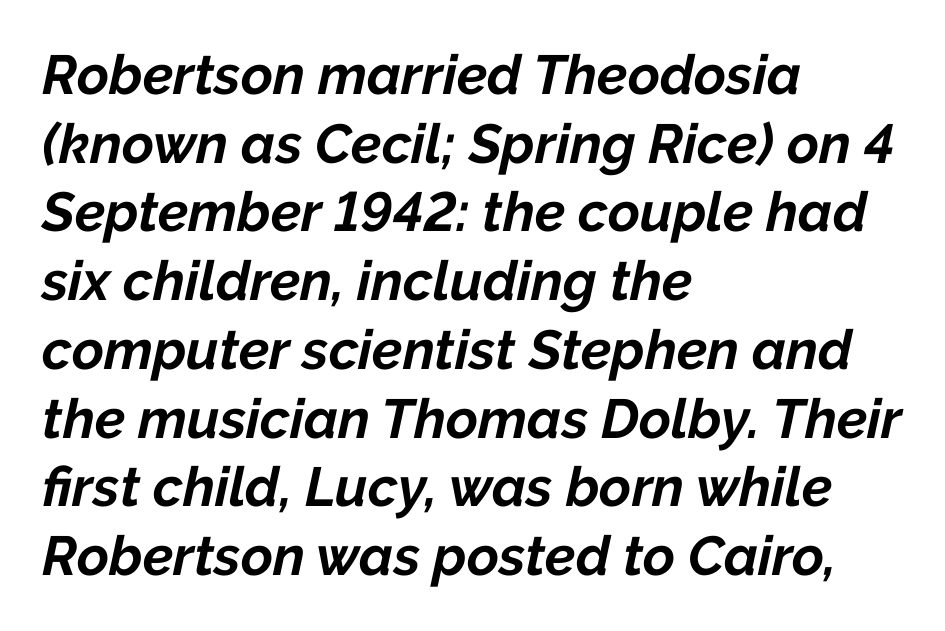
{"italic": "yes", "lean": "right", "slant_degrees": 12, "bold": "yes", "weight": "bold", "width": "normal", "stroke_contrast": "low", "x_height": "medium", "monospaced": "no", "underline": "no", "align": "left", "line_spacing": "normal", "line_spacing_ratio": 1.25, "letter_spacing": "normal", "letter_spacing_em": 0.0, "glyph_px": 55}
